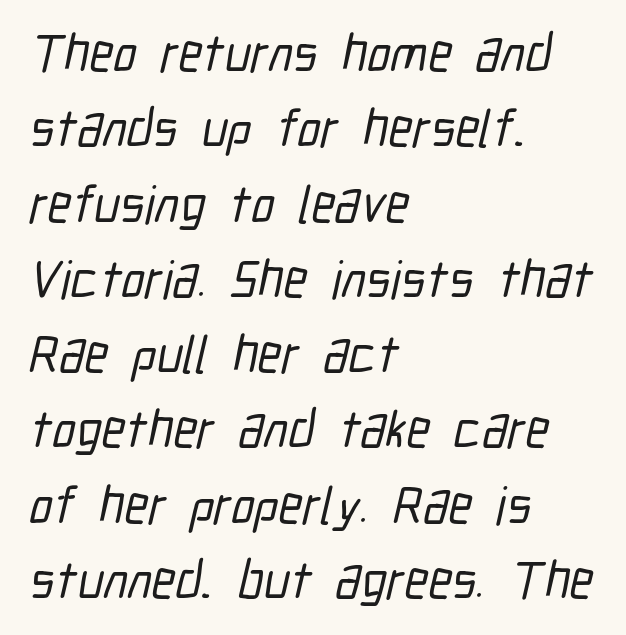
{"serif": "no", "width": "condensed", "stroke_contrast": "low", "x_height": "medium", "monospaced": "no", "underline": "no", "align": "left", "line_spacing": "normal", "line_spacing_ratio": 1.42, "letter_spacing": "normal", "letter_spacing_em": 0.0, "glyph_px": 53}
